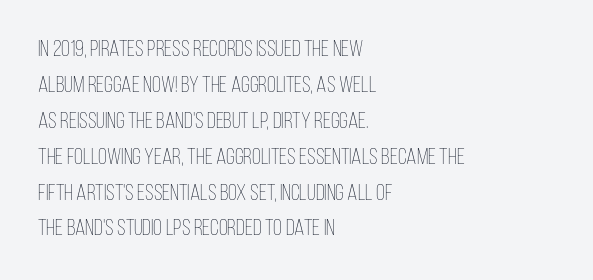
The foot of each line stays bare and open. It's the straight-up-and-down kind of type. The gaps between neighbouring characters are ordinary and unremarkable. A normal amount of white space separates one row of letters from the next. Typeset ragged right — the left edge is the straight one. Is the stroke heavy? The answer is a plain regular-or-lighter.
